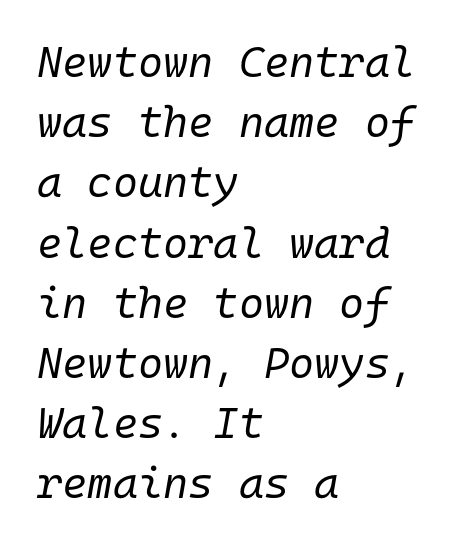
{"italic": "yes", "lean": "right", "slant_degrees": 10, "bold": "no", "weight": "regular", "width": "normal", "stroke_contrast": "low", "x_height": "medium", "monospaced": "yes", "underline": "no", "align": "left", "line_spacing": "normal", "line_spacing_ratio": 1.4, "letter_spacing": "normal", "letter_spacing_em": 0.0, "glyph_px": 43}
